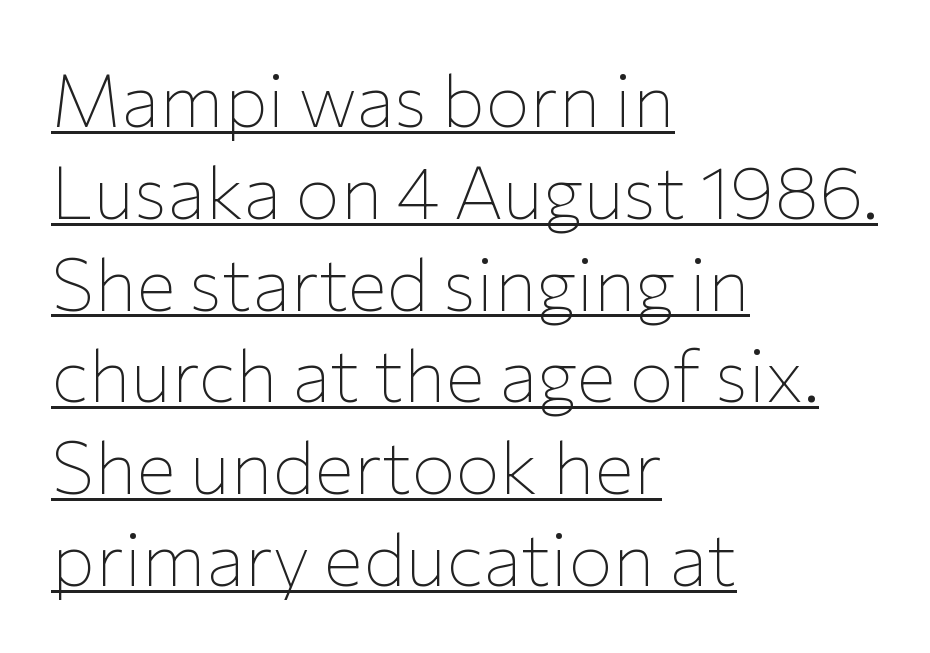
You could not count columns in this text — the font is proportionally spaced. Caption: lettering with a line underneath. The letters stand straight up with perfectly vertical stems. Teacher's note: observe the even left margin — that is flush-left alignment. The type is set solid horizontally, with unmodified tracking.
